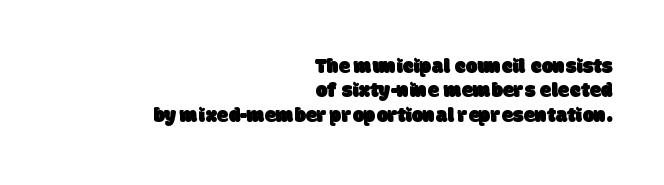
Letter spacing: default. Layout note: lines flush right. Descenders are the only things crossing below the line.
